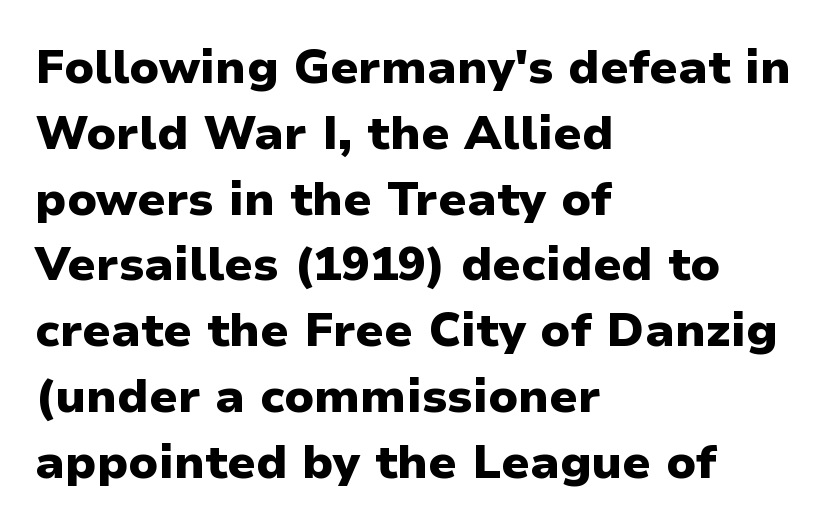
Q: Is the text bold? A: Yes.
Q: Is the text italic (slanted)? A: No, it is upright.
Q: Is the typeface a serif or a sans-serif typeface? A: Sans-serif.
Q: Is the text underlined? A: No.
Q: How is the paragraph aligned? A: Left-aligned.
Q: Is the spacing between letters normal or unusually wide? A: Normal.
Q: Is the spacing between lines tight, normal or loose? A: Normal.
Q: Width (condensed, normal, or wide)? A: Normal.
Q: Stroke contrast? A: Low.
Q: x-height? A: Medium.
Q: Monospaced? A: No.
